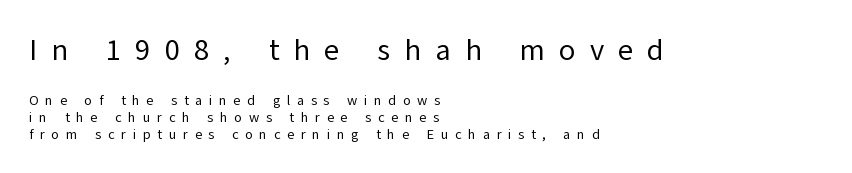
Q: Is the text bold? A: No.
Q: Is the text italic (slanted)? A: No, it is upright.
Q: Is the typeface a serif or a sans-serif typeface? A: Sans-serif.
Q: Is the text underlined? A: No.
Q: How is the paragraph aligned? A: Left-aligned.
Q: Is the spacing between letters normal or unusually wide? A: Unusually wide.
Q: Which block of text is set in a larger size, the first (top) or the second (bottom)? A: The first (top) one.
Q: Width (condensed, normal, or wide)? A: Normal.
Q: Stroke contrast? A: Low.
Q: x-height? A: Medium.
Q: Monospaced? A: No.
